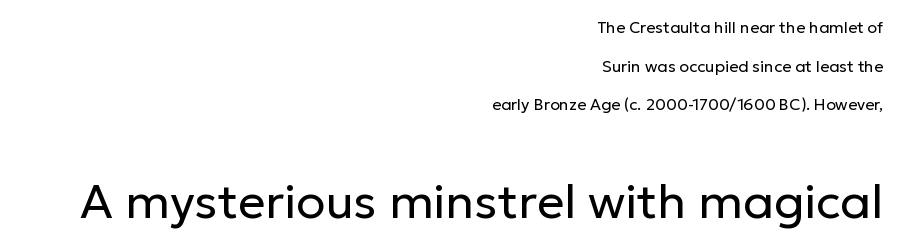
Q: Is the text bold? A: No.
Q: Is the text italic (slanted)? A: No, it is upright.
Q: Is the typeface a serif or a sans-serif typeface? A: Sans-serif.
Q: Is the text underlined? A: No.
Q: How is the paragraph aligned? A: Right-aligned.
Q: Is the spacing between letters normal or unusually wide? A: Normal.
Q: Is the spacing between lines tight, normal or loose? A: Loose.
Q: Which block of text is set in a larger size, the first (top) or the second (bottom)? A: The second (bottom) one.
Q: Width (condensed, normal, or wide)? A: Normal.
Q: Stroke contrast? A: Low.
Q: x-height? A: Medium.
Q: Monospaced? A: No.
